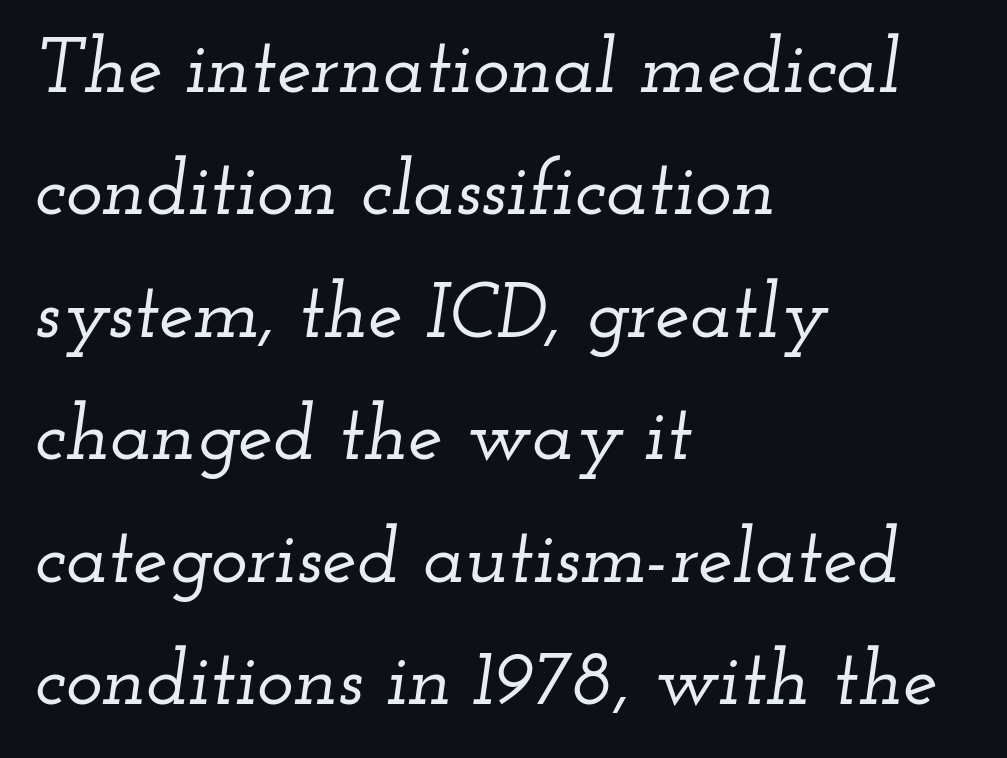
Q: Is the text italic (slanted)? A: Yes, it leans right by about 12 degrees.
Q: Is the typeface a serif or a sans-serif typeface? A: Serif.
Q: Is the text underlined? A: No.
Q: How is the paragraph aligned? A: Left-aligned.
Q: Is the spacing between letters normal or unusually wide? A: Normal.
Q: Is the spacing between lines tight, normal or loose? A: Normal.
Q: Width (condensed, normal, or wide)? A: Wide.
Q: Stroke contrast? A: Low.
Q: x-height? A: Small.
Q: Monospaced? A: No.
